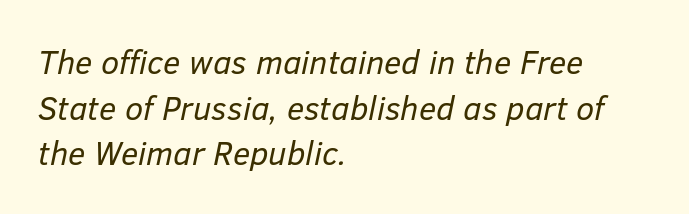
{"italic": "yes", "lean": "right", "slant_degrees": 12, "bold": "no", "weight": "regular", "width": "normal", "stroke_contrast": "low", "x_height": "medium", "monospaced": "no", "underline": "no", "align": "left", "line_spacing": "normal", "line_spacing_ratio": 1.38, "letter_spacing": "normal", "letter_spacing_em": 0.0, "glyph_px": 33}
